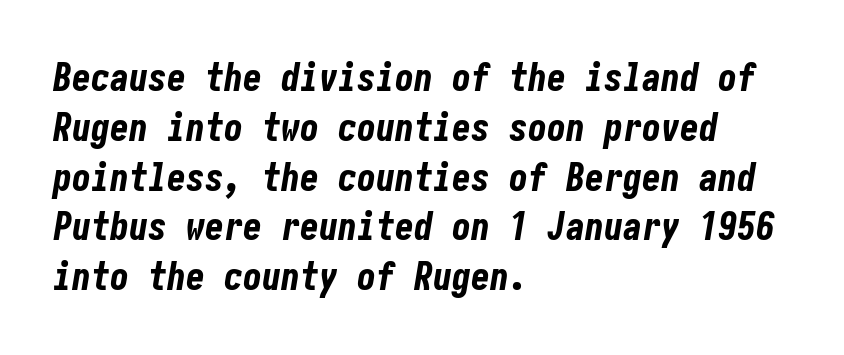
The image shows 38 px bold, condensed type, italic (leaning right); set left-aligned, normal line spacing (1.31x), normal letter spacing, not underlined; low stroke contrast and a medium x-height.
